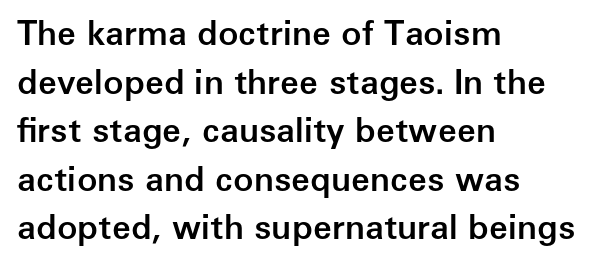
The image shows 34 px semibold sans-serif type, upright; set left-aligned, normal line spacing (1.43x), normal letter spacing, not underlined; low stroke contrast and a medium x-height.
